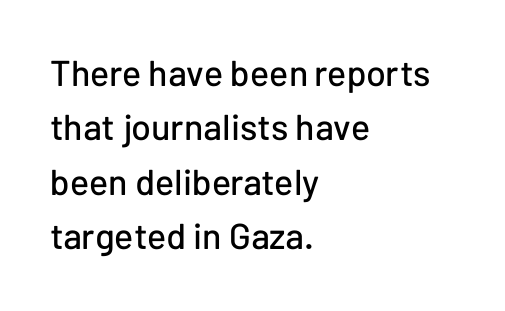
{"serif": "no", "italic": "no", "width": "normal", "stroke_contrast": "low", "x_height": "medium", "monospaced": "no", "underline": "no", "align": "left", "line_spacing": "normal", "line_spacing_ratio": 1.51, "letter_spacing": "normal", "letter_spacing_em": 0.0, "glyph_px": 36}
